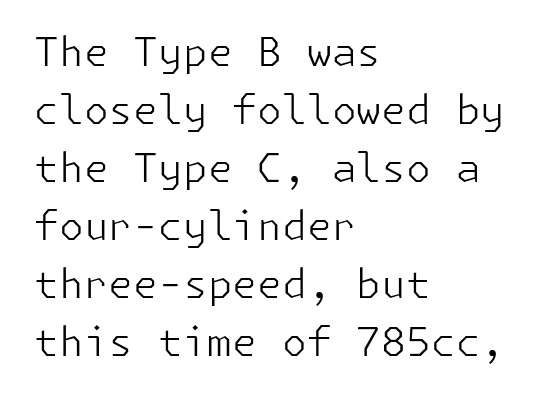
Is there much room between lines? A standard amount, neither cramped nor airy. Stem width sits at or under what a default text font uses. How are the letters spaced? Ordinarily, with no added tracking. The compositor pushed each line to the left boundary. It's the straight-up-and-down kind of type. Descenders are the only things crossing below the line.
